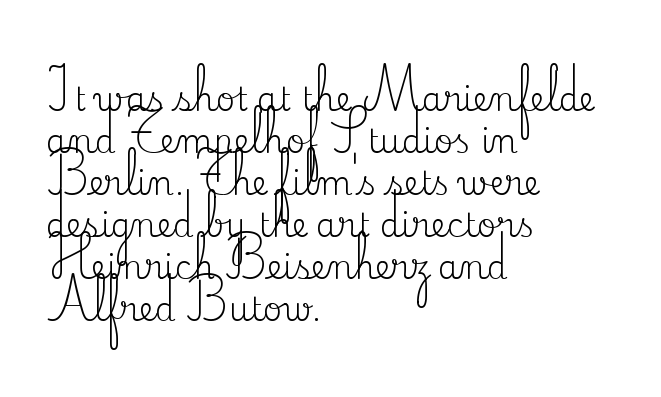
Q: Is the text bold? A: No.
Q: Is the text italic (slanted)? A: No, it is upright.
Q: Is the typeface a serif or a sans-serif typeface? A: Serif.
Q: Is the text underlined? A: No.
Q: How is the paragraph aligned? A: Left-aligned.
Q: Is the spacing between letters normal or unusually wide? A: Normal.
Q: Is the spacing between lines tight, normal or loose? A: Normal.
Q: Width (condensed, normal, or wide)? A: Normal.
Q: Stroke contrast? A: Medium.
Q: x-height? A: Small.
Q: Monospaced? A: No.
